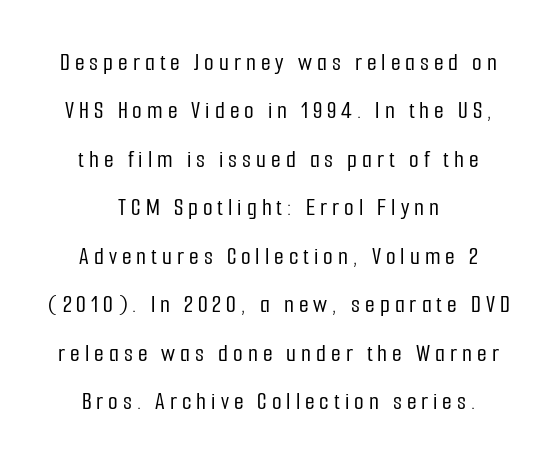
{"italic": "no", "underline": "no", "align": "center", "line_spacing": "loose", "line_spacing_ratio": 1.94, "letter_spacing": "wide", "letter_spacing_em": 0.2, "glyph_px": 25}
